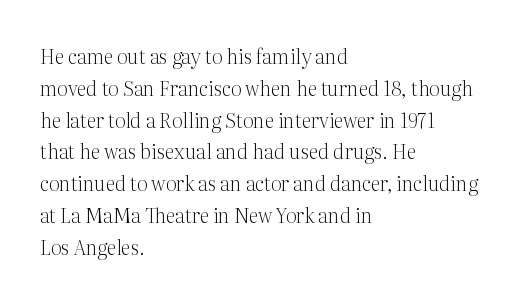
The image shows 20 px text type, upright; set left-aligned, normal line spacing (1.59x), normal letter spacing, not underlined.
